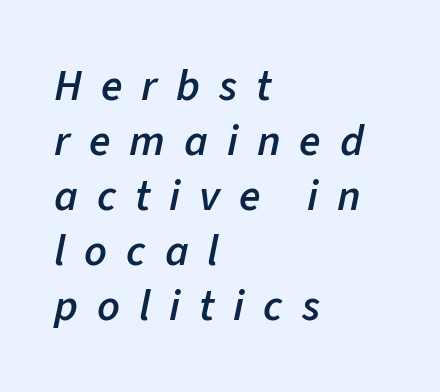
The image shows 44 px semibold type, italic (leaning right); set left-aligned, normal line spacing (1.25x), unusually wide letter spacing (+0.43 em), not underlined; low stroke contrast and a medium x-height.
